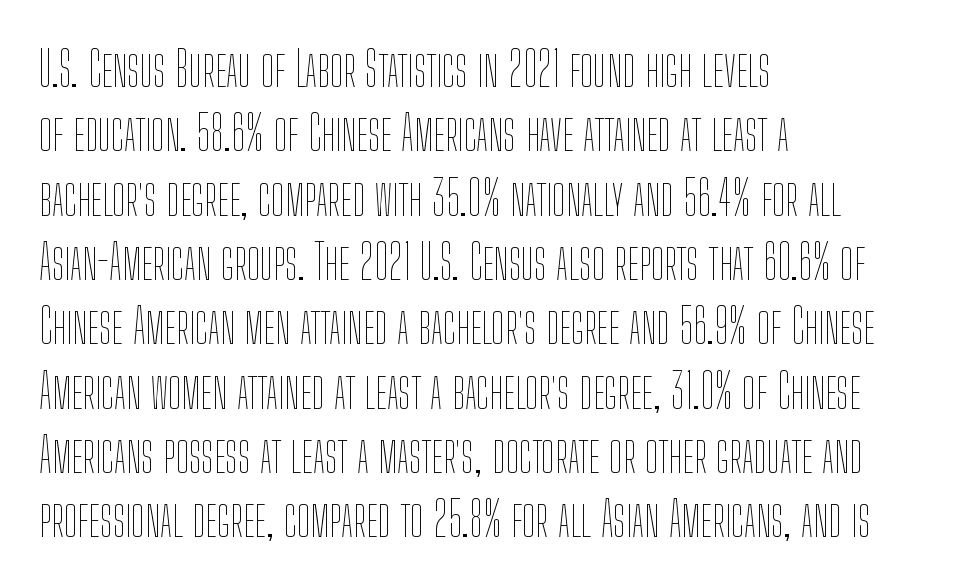
The letterforms sit shoulder to shoulder at normal distance. Looks like regular typesetting: each glyph gets only the width it needs. This rendering uses left alignment, leaving the right contour irregular. The letterforms sit at book weight or below.
